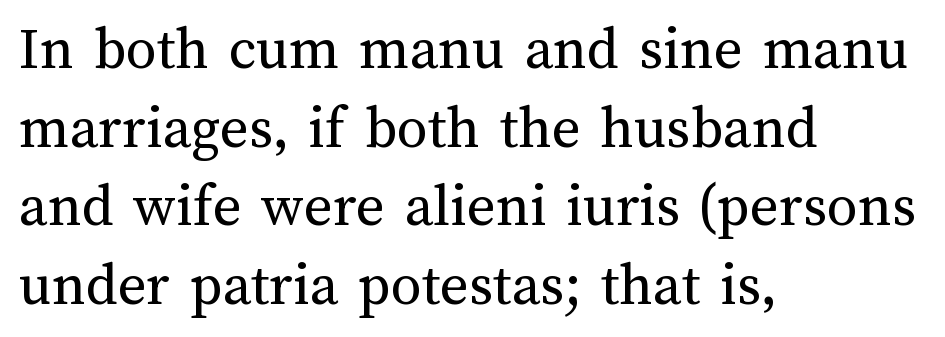
Ordinary non-slanted type is in use. The compositor pushed each line to the left boundary. The passage shown is not underscored anywhere. The face used here is rendered with its standard letterfit. Think of a printed novel: that variable character pitch is what you see here.
